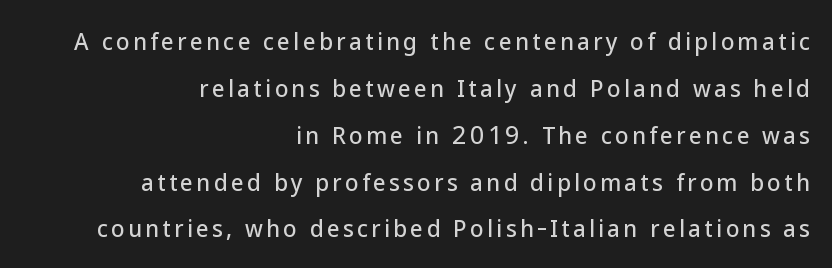
The image shows 22 px text type, upright; set right-aligned, loose line spacing (2.13x), not underlined.
